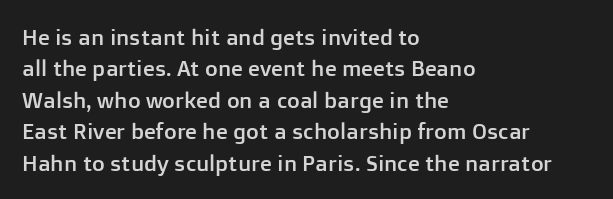
The image shows 22 px text type, upright; set left-aligned, normal line spacing (1.43x), normal letter spacing, not underlined.
